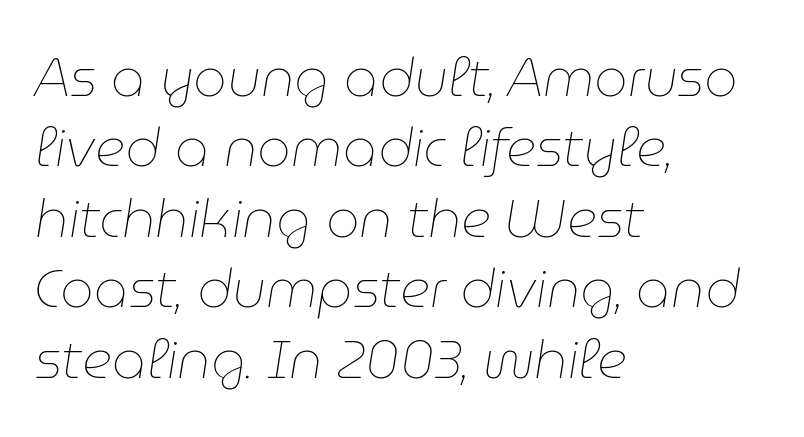
The image shows 53 px thin type, italic (leaning right); set left-aligned, normal line spacing (1.33x), normal letter spacing, not underlined; low stroke contrast and a medium x-height.
